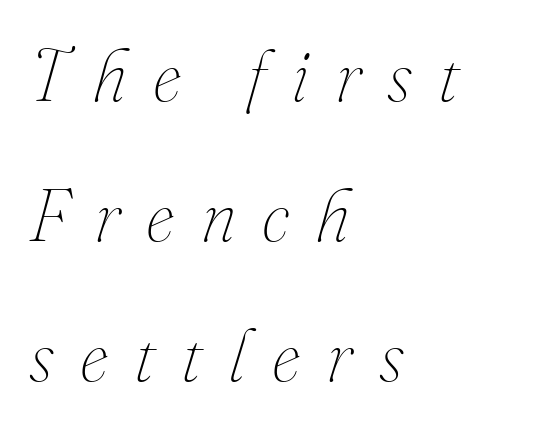
The image shows 73 px thin type, italic (leaning right); set left-aligned, loose line spacing (1.92x), unusually wide letter spacing (+0.36 em), not underlined; medium stroke contrast and a small x-height.
